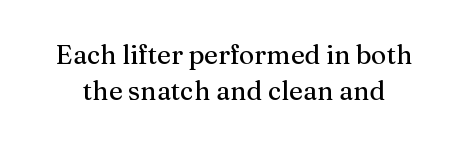
Q: Is the text italic (slanted)? A: No, it is upright.
Q: Is the text underlined? A: No.
Q: Is the spacing between letters normal or unusually wide? A: Normal.
Q: Is the spacing between lines tight, normal or loose? A: Normal.
